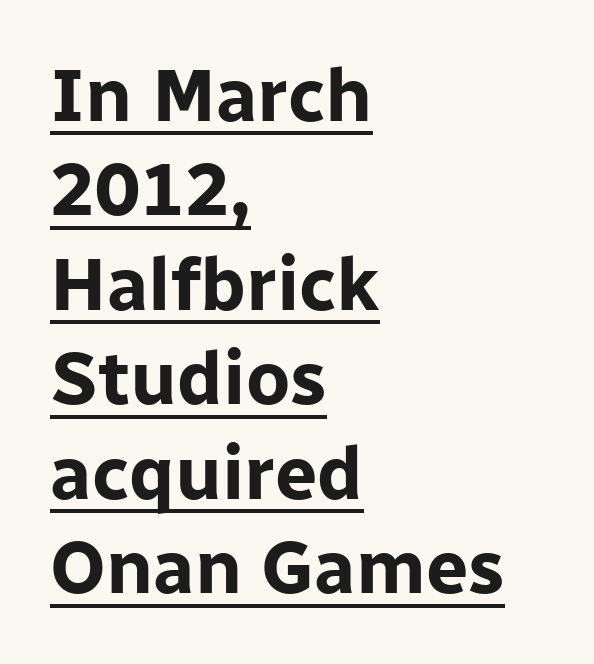
{"serif": "no", "italic": "no", "bold": "yes", "weight": "bold", "width": "normal", "stroke_contrast": "low", "x_height": "medium", "monospaced": "no", "underline": "yes", "align": "left", "line_spacing": "normal", "line_spacing_ratio": 1.26, "letter_spacing": "normal", "letter_spacing_em": 0.0, "glyph_px": 75}
